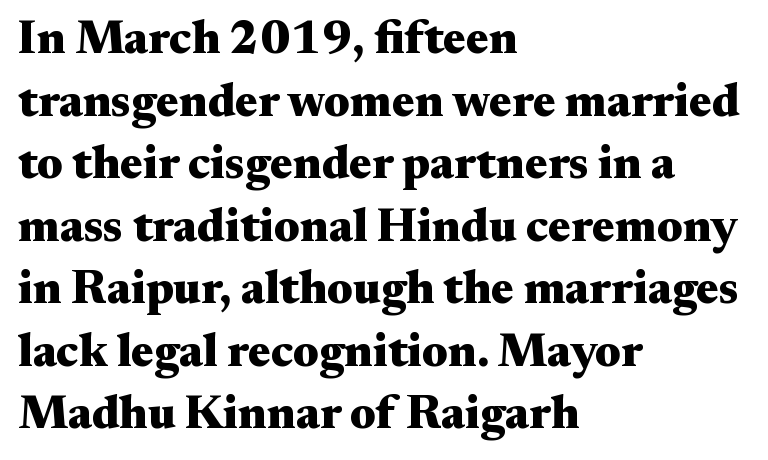
{"serif": "yes", "italic": "no", "bold": "yes", "weight": "heavy", "width": "wide", "stroke_contrast": "medium", "x_height": "small", "monospaced": "no", "underline": "no", "align": "left", "line_spacing": "normal", "line_spacing_ratio": 1.33, "letter_spacing": "normal", "letter_spacing_em": 0.0, "glyph_px": 47}
